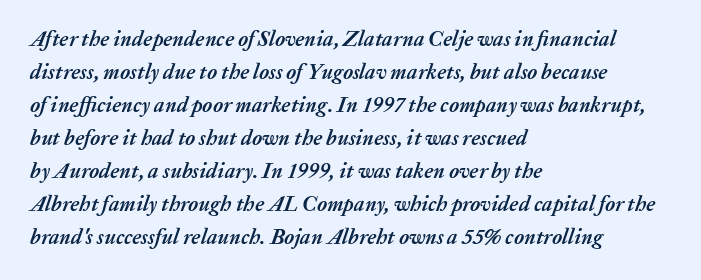
Q: Is the text bold? A: Yes.
Q: Is the text italic (slanted)? A: Yes, it leans right by about 20 degrees.
Q: Is the text underlined? A: No.
Q: How is the paragraph aligned? A: Left-aligned.
Q: Is the spacing between letters normal or unusually wide? A: Normal.
Q: Is the spacing between lines tight, normal or loose? A: Normal.
